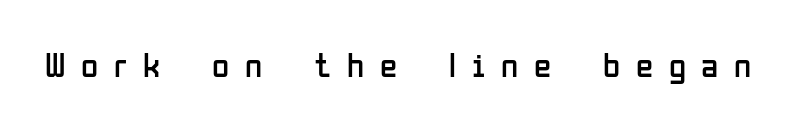
This is not heavy type; no bold has been used. This is roman type, the default non-slanted kind. Varying glyph widths throughout — classic text-font behaviour. This rendering employs a face without finishing strokes, i.e., a sans-serif. Just letters on the line, the space beneath them empty.
